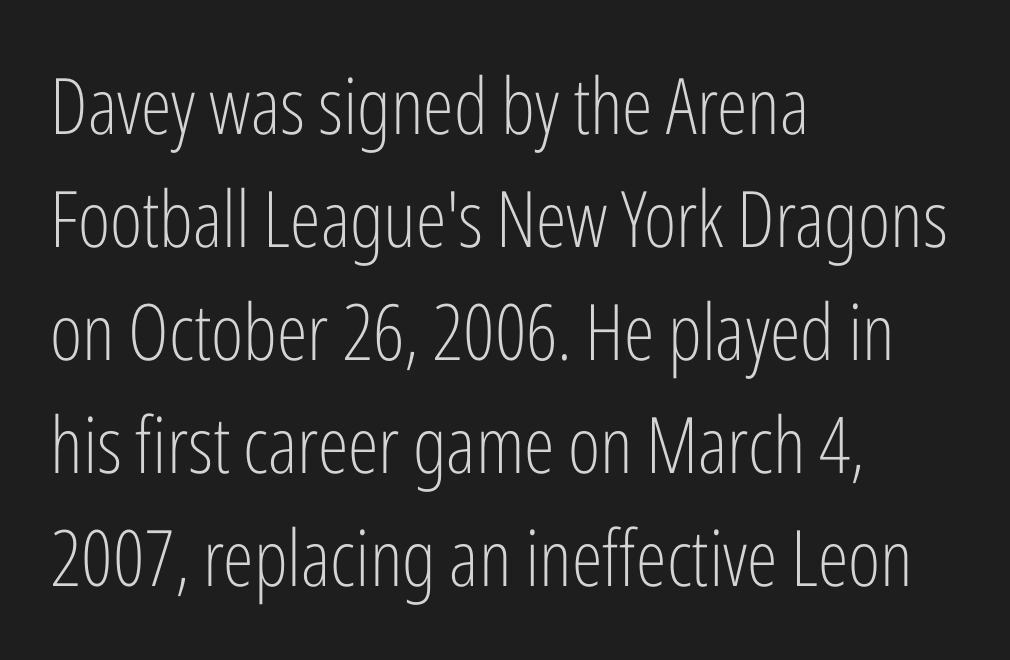
The image shows 78 px light, condensed sans-serif type, upright; set left-aligned, normal line spacing (1.45x), normal letter spacing, not underlined; low stroke contrast and a medium x-height.
